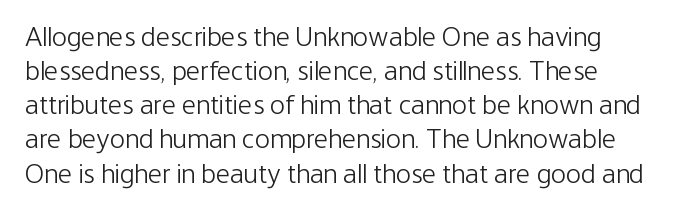
{"serif": "no", "italic": "no", "bold": "no", "weight": "light", "width": "condensed", "stroke_contrast": "low", "x_height": "medium", "monospaced": "no", "underline": "no", "align": "left", "line_spacing_ratio": 1.22, "letter_spacing": "normal", "letter_spacing_em": 0.0, "glyph_px": 28}
